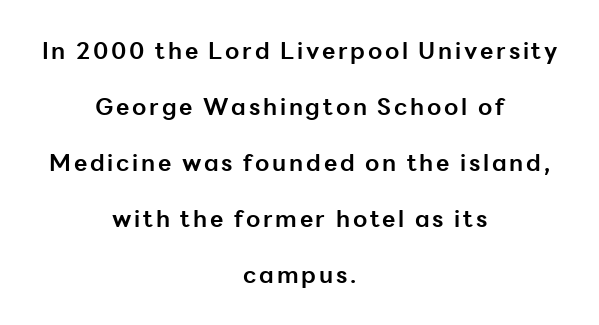
{"italic": "no", "bold": "yes", "underline": "no", "align": "center", "line_spacing": "loose", "line_spacing_ratio": 2.44, "glyph_px": 23}
